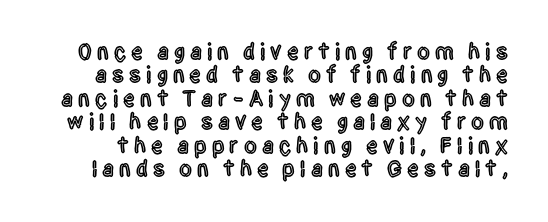
The image shows 23 px text type, upright; set tight line spacing (1.02x), unusually wide letter spacing (+0.22 em), not underlined.
